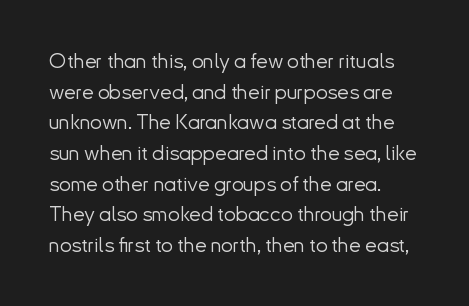
Q: Is the text bold? A: No.
Q: Is the text italic (slanted)? A: No, it is upright.
Q: Is the text underlined? A: No.
Q: How is the paragraph aligned? A: Left-aligned.
Q: Is the spacing between letters normal or unusually wide? A: Normal.
Q: Is the spacing between lines tight, normal or loose? A: Normal.
